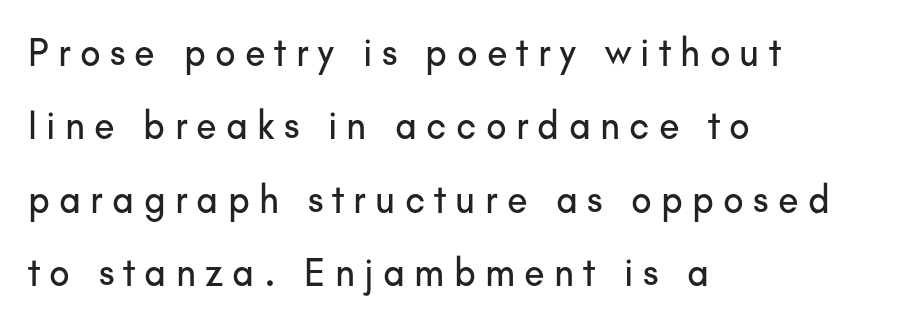
The image shows 38 px sans-serif type, upright; set left-aligned, loose line spacing (1.93x), unusually wide letter spacing (+0.24 em), not underlined; low stroke contrast and a small x-height.
